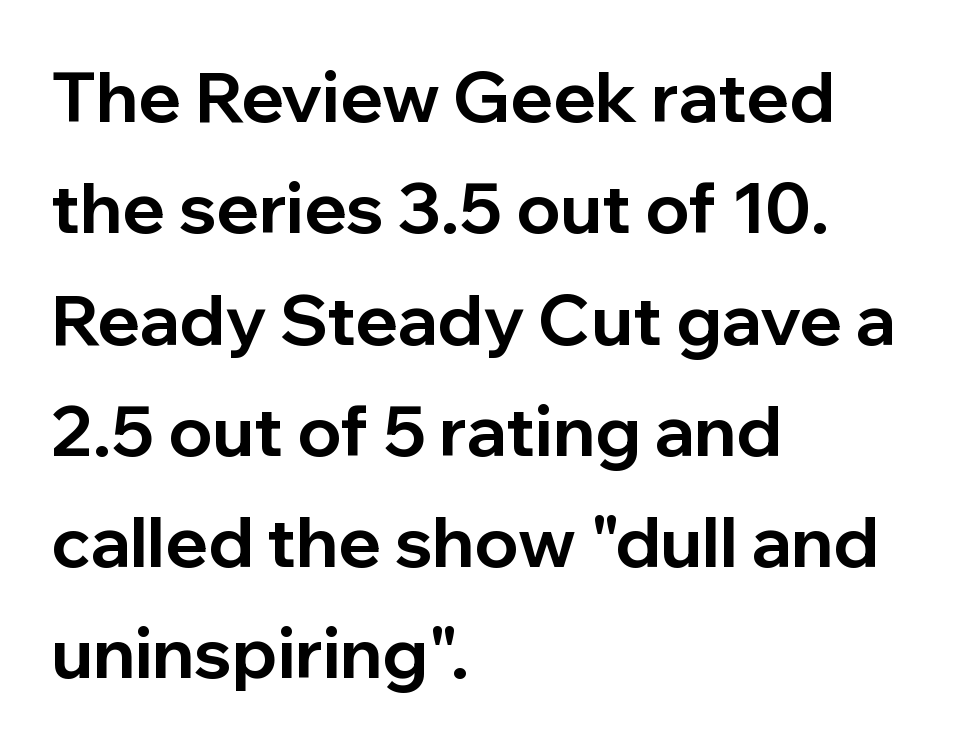
Check where the strokes stop: nothing finishes them off — pure sans. Compared with a centered layout, this one pins lines to the left instead. Typesetter's note: full bold, strokes at maximum text heaviness. Bare-footed words on every line.
